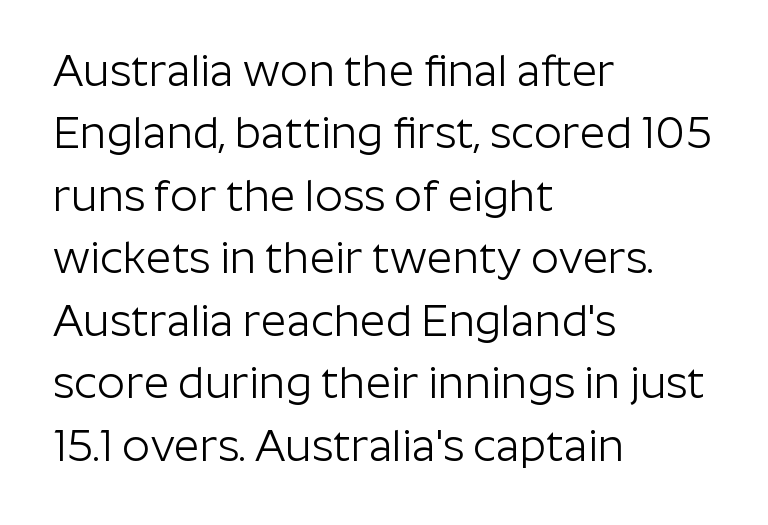
Q: Is the text bold? A: No.
Q: Is the text italic (slanted)? A: No, it is upright.
Q: Is the typeface a serif or a sans-serif typeface? A: Sans-serif.
Q: Is the text underlined? A: No.
Q: How is the paragraph aligned? A: Left-aligned.
Q: Is the spacing between letters normal or unusually wide? A: Normal.
Q: Is the spacing between lines tight, normal or loose? A: Normal.
Q: Width (condensed, normal, or wide)? A: Normal.
Q: Stroke contrast? A: Low.
Q: x-height? A: Medium.
Q: Monospaced? A: No.
